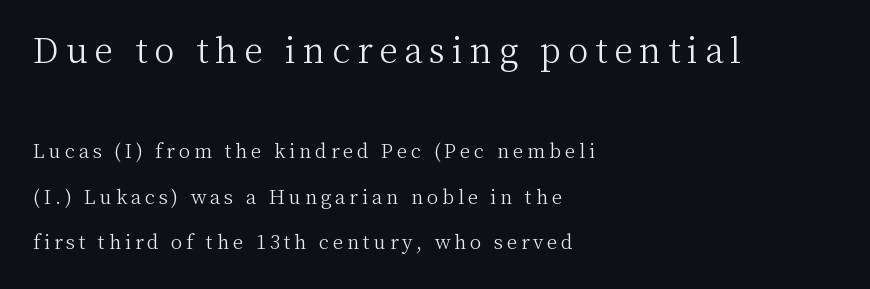
Q: Is the text bold? A: No.
Q: Is the text italic (slanted)? A: No, it is upright.
Q: Is the typeface a serif or a sans-serif typeface? A: Serif.
Q: Is the text underlined? A: No.
Q: How is the paragraph aligned? A: Left-aligned.
Q: Is the spacing between letters normal or unusually wide? A: Unusually wide.
Q: Is the spacing between lines tight, normal or loose? A: Loose.
Q: Which block of text is set in a larger size, the first (top) or the second (bottom)? A: The first (top) one.
Q: Width (condensed, normal, or wide)? A: Normal.
Q: Stroke contrast? A: Medium.
Q: x-height? A: Medium.
Q: Monospaced? A: No.
